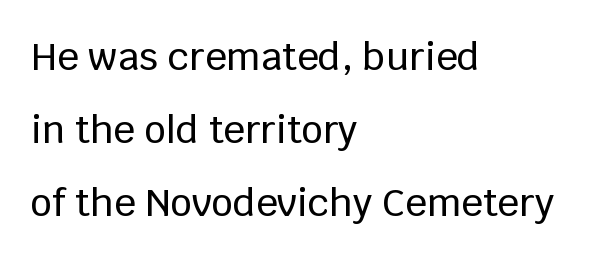
{"serif": "no", "italic": "no", "width": "normal", "stroke_contrast": "low", "x_height": "large", "monospaced": "no", "underline": "no", "align": "left", "line_spacing": "loose", "line_spacing_ratio": 1.92, "letter_spacing": "normal", "letter_spacing_em": 0.0, "glyph_px": 38}
